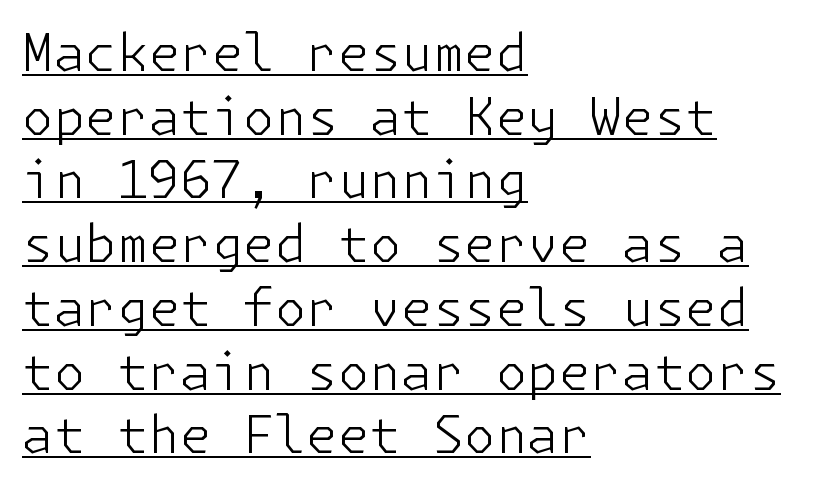
{"serif": "no", "italic": "no", "bold": "no", "weight": "light", "width": "normal", "stroke_contrast": "low", "x_height": "medium", "underline": "yes", "align": "left", "line_spacing": "normal", "line_spacing_ratio": 1.25, "letter_spacing": "normal", "letter_spacing_em": 0.0, "glyph_px": 51}
